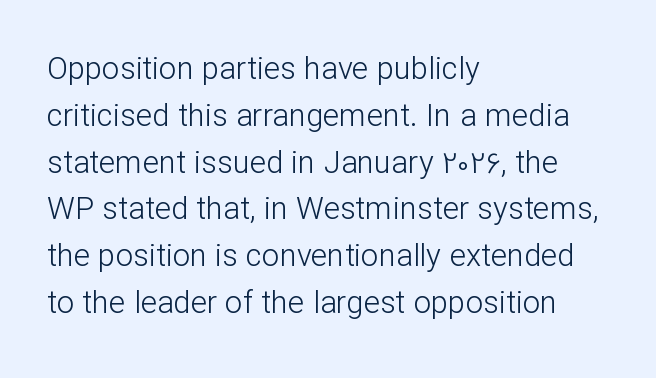
The image shows 31 px light sans-serif type, upright; set left-aligned, normal line spacing (1.51x), normal letter spacing, not underlined; low stroke contrast and a medium x-height.
